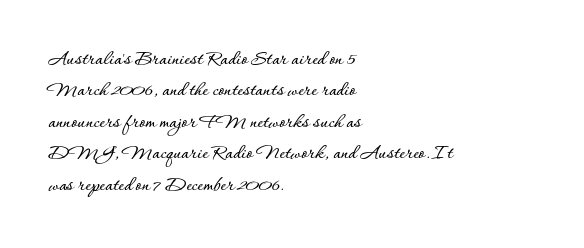
{"underline": "no", "align": "left", "line_spacing": "normal", "line_spacing_ratio": 1.5, "letter_spacing": "normal", "letter_spacing_em": 0.0, "glyph_px": 21}
